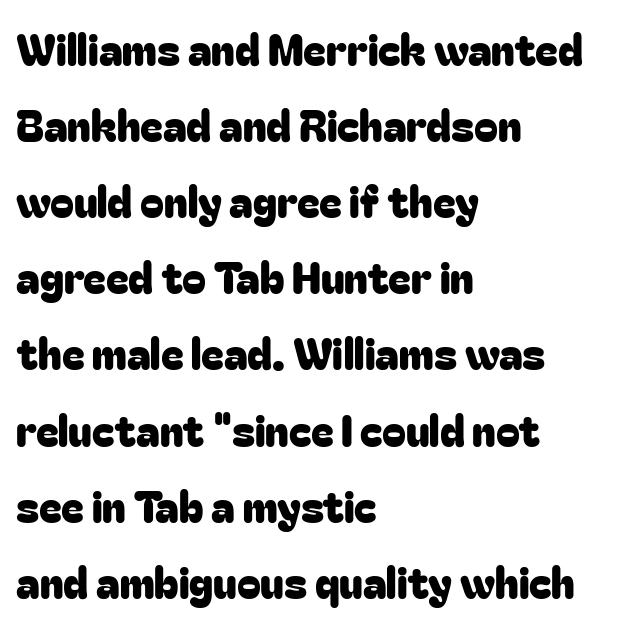
{"serif": "no", "italic": "no", "width": "normal", "stroke_contrast": "low", "x_height": "medium", "monospaced": "no", "underline": "no", "align": "left", "line_spacing_ratio": 1.77, "letter_spacing": "normal", "letter_spacing_em": 0.0, "glyph_px": 43}
